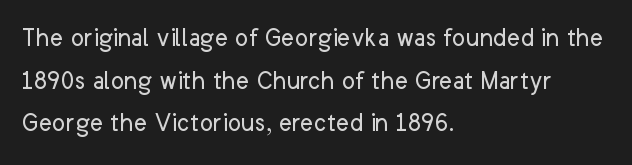
The image shows 28 px regular-weight sans-serif type, upright; set left-aligned, normal line spacing (1.52x), normal letter spacing, not underlined; low stroke contrast and a medium x-height.
